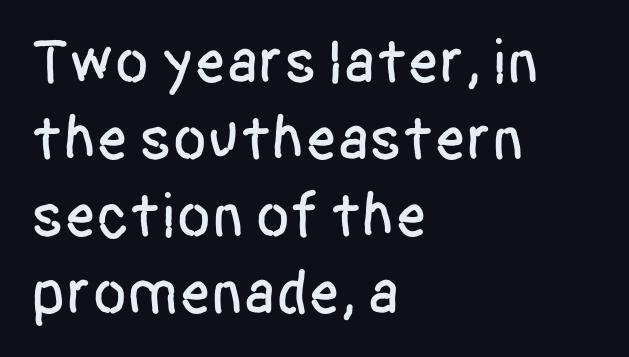
The image shows 63 px condensed sans-serif type, upright; set left-aligned, line spacing 1.22x, normal letter spacing, not underlined; low stroke contrast and a large x-height.
